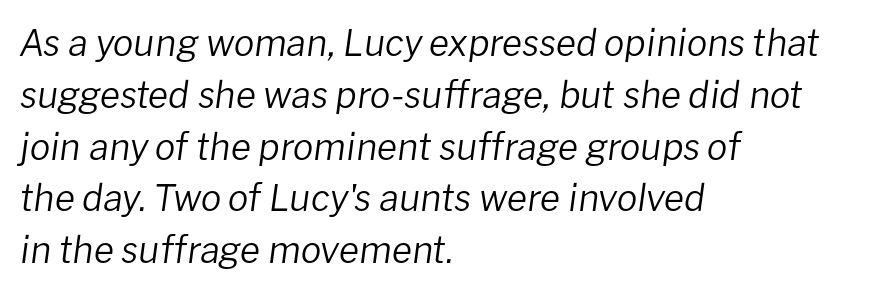
Q: Is the text bold? A: No.
Q: Is the text italic (slanted)? A: Yes, it leans right by about 8 degrees.
Q: Is the text underlined? A: No.
Q: How is the paragraph aligned? A: Left-aligned.
Q: Is the spacing between letters normal or unusually wide? A: Normal.
Q: Is the spacing between lines tight, normal or loose? A: Normal.
Q: Width (condensed, normal, or wide)? A: Normal.
Q: Stroke contrast? A: Low.
Q: x-height? A: Medium.
Q: Monospaced? A: No.
